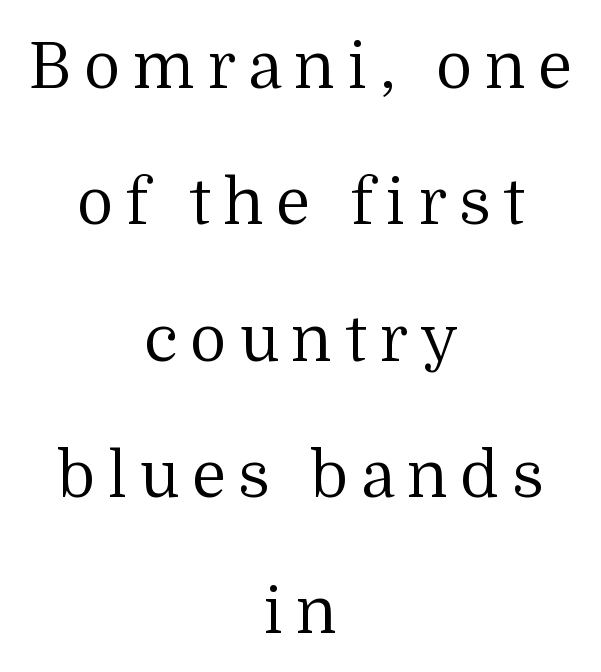
The image shows 64 px regular-weight serif type, upright; set centered, loose line spacing (2.13x), not underlined; medium stroke contrast and a medium x-height.
